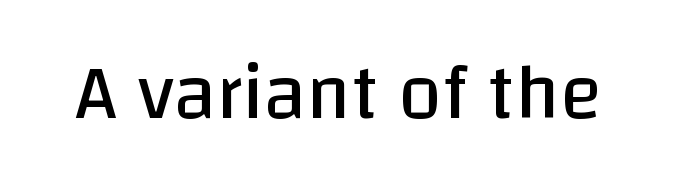
{"serif": "no", "italic": "no", "bold": "no", "weight": "regular", "width": "normal", "stroke_contrast": "low", "x_height": "large", "monospaced": "no", "underline": "no", "letter_spacing": "normal", "letter_spacing_em": 0.0, "glyph_px": 78}
